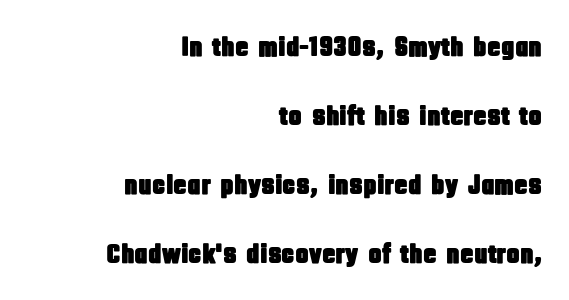
The image shows 28 px condensed sans-serif type, upright; set right-aligned, loose line spacing (2.47x), normal letter spacing, not underlined; low stroke contrast and a large x-height.
